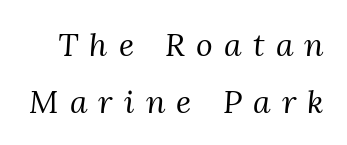
The type is letterspaced generously, with wide tracking. On a weight scale, this lands at 450 or below. The designer went with a serif here, giving each stem small feet. This rendering features lettering with no underline.
